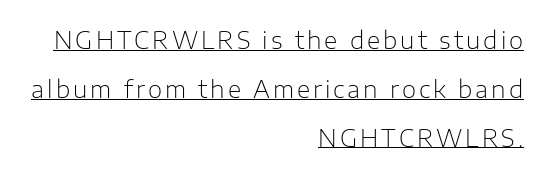
Q: Is the text bold? A: No.
Q: Is the text italic (slanted)? A: No, it is upright.
Q: Is the text underlined? A: Yes.
Q: How is the paragraph aligned? A: Right-aligned.
Q: Is the spacing between lines tight, normal or loose? A: Loose.
